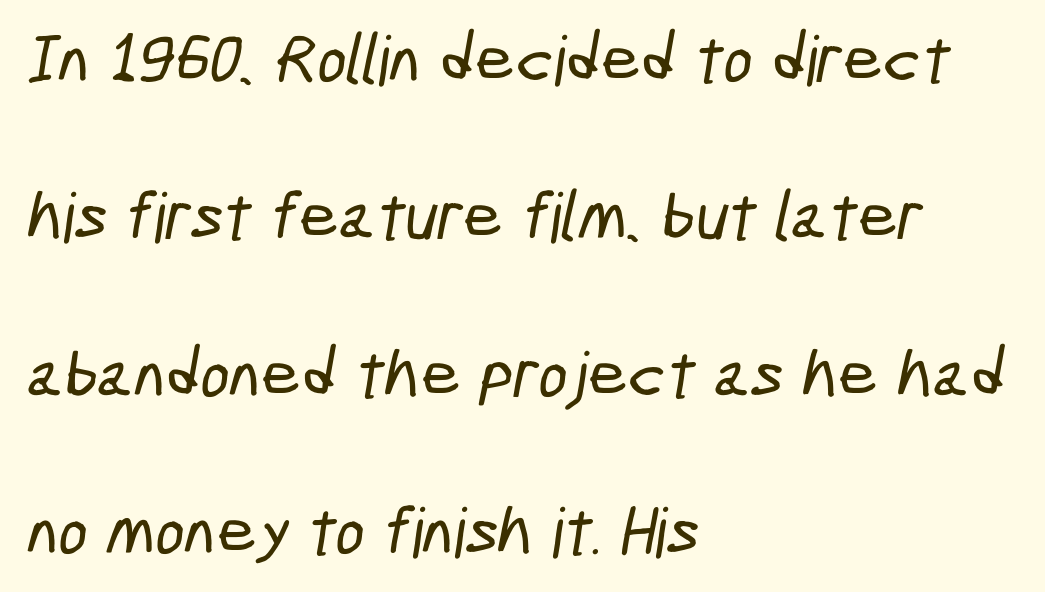
{"serif": "no", "width": "condensed", "stroke_contrast": "low", "x_height": "medium", "monospaced": "no", "underline": "no", "align": "left", "line_spacing": "loose", "line_spacing_ratio": 2.28, "letter_spacing": "normal", "letter_spacing_em": 0.0, "glyph_px": 69}
